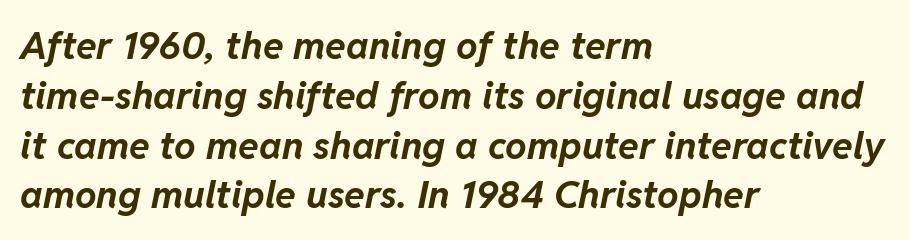
The image shows 38 px bold type, italic (leaning right); set left-aligned, normal line spacing (1.31x), normal letter spacing, not underlined; low stroke contrast and a medium x-height.
